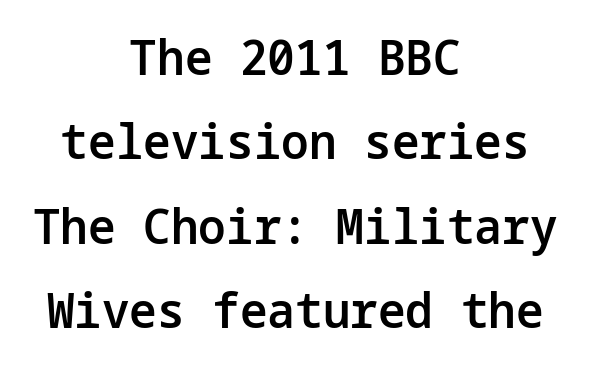
{"serif": "no", "italic": "no", "bold": "semi", "weight": "semibold", "width": "normal", "stroke_contrast": "low", "x_height": "medium", "underline": "no", "align": "center", "line_spacing_ratio": 1.72, "letter_spacing": "normal", "letter_spacing_em": 0.0, "glyph_px": 49}
